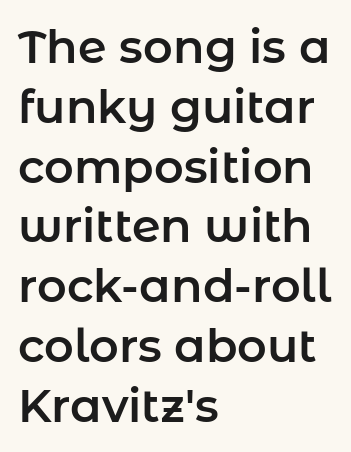
Think of a printed novel: that variable character pitch is what you see here. You can tell from the bare stems that sans-serif type was used. Tracking value appears to be zero — textbook default spacing. Does the leading feel generous? No, just average. Which margin do the lines hug? The left one — the right edge is uneven. The typography opts for an upright posture over an oblique one.
